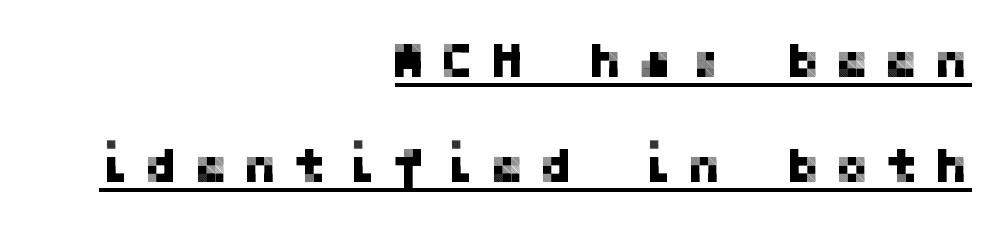
The image shows 50 px sans-serif type, upright; set right-aligned, loose line spacing (2.1x), unusually wide letter spacing (+0.32 em), underlined; low stroke contrast and a medium x-height.
